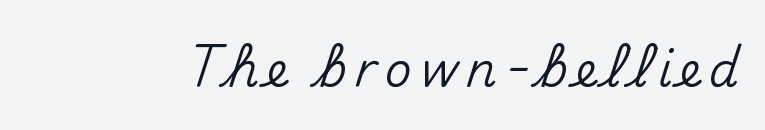
{"serif": "no", "width": "normal", "stroke_contrast": "medium", "x_height": "small", "monospaced": "no", "underline": "no", "glyph_px": 47}
